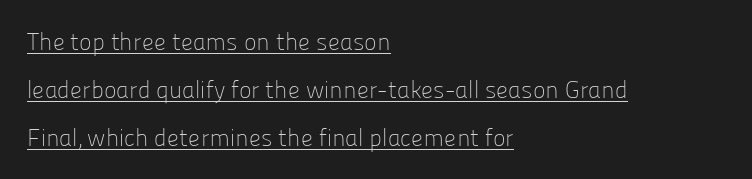
The face looks like a standard text weight, possibly lighter. Upright lettering throughout. The sample's only ornament is a line tracing under the words. Quick note: interline space is abundant. Is the letter spacing exaggerated? No — it looks like the ordinary default. Where is the straight margin? On the left.
